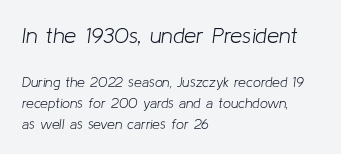
Q: Is the text bold? A: No.
Q: Is the text italic (slanted)? A: Yes, it leans right by about 8 degrees.
Q: Is the text underlined? A: No.
Q: How is the paragraph aligned? A: Left-aligned.
Q: Is the spacing between letters normal or unusually wide? A: Normal.
Q: Is the spacing between lines tight, normal or loose? A: Normal.
Q: Which block of text is set in a larger size, the first (top) or the second (bottom)? A: The first (top) one.
